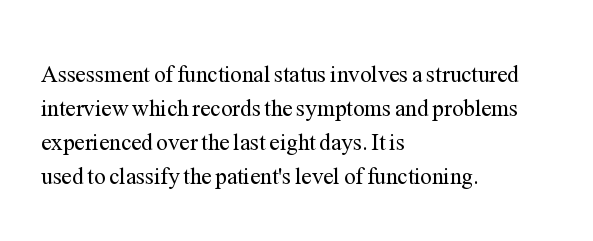
{"italic": "no", "bold": "no", "underline": "no", "align": "left", "line_spacing": "normal", "line_spacing_ratio": 1.48, "letter_spacing": "normal", "letter_spacing_em": 0.0, "glyph_px": 23}
